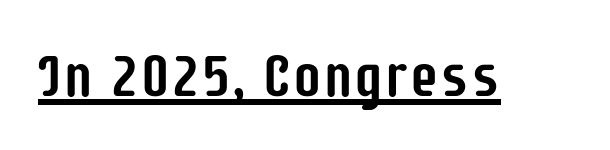
{"serif": "no", "italic": "no", "width": "condensed", "stroke_contrast": "low", "x_height": "large", "monospaced": "no", "underline": "yes", "letter_spacing": "normal", "letter_spacing_em": 0.0, "glyph_px": 61}
